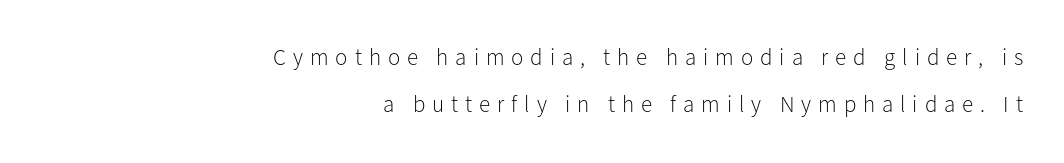
The image shows 23 px text type, upright; set right-aligned, loose line spacing (2.04x), unusually wide letter spacing (+0.3 em), not underlined.
